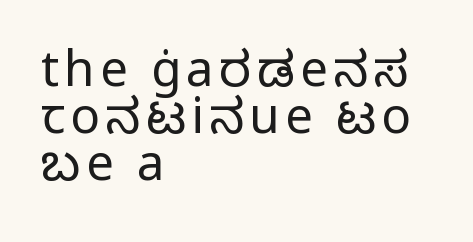
{"serif": "no", "italic": "no", "bold": "no", "weight": "regular", "width": "normal", "stroke_contrast": "low", "x_height": "medium", "monospaced": "no", "underline": "no", "align": "left", "line_spacing": "tight", "line_spacing_ratio": 0.96, "glyph_px": 49}
